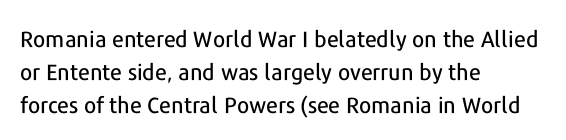
The specimen omits any rule beneath the text block's lines. Is the letter spacing exaggerated? No — it looks like the ordinary default. The typography opts for an upright posture over an oblique one. The rag falls on the right side of this text block. Baseline-to-baseline distance is the conventional proportion of letter height.
